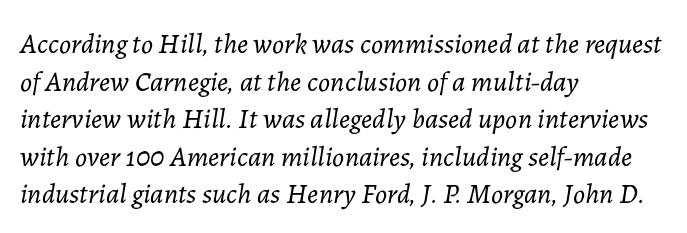
The image shows 28 px light type, italic (leaning right); set left-aligned, normal line spacing (1.34x), normal letter spacing, not underlined; low stroke contrast and a medium x-height.
